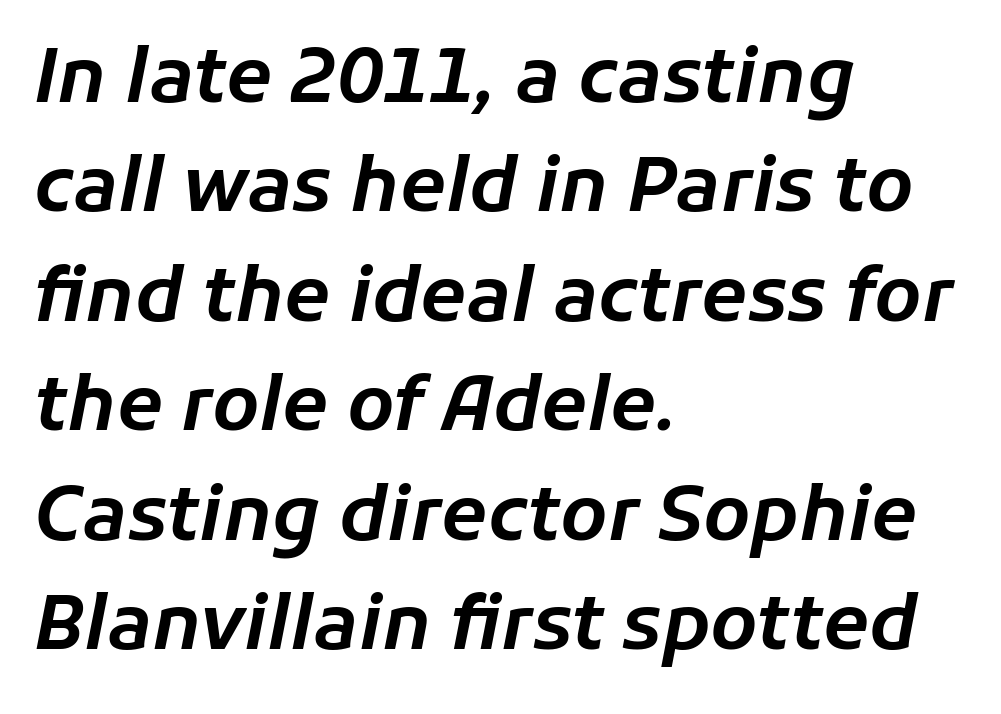
The gaps between neighbouring characters are ordinary and unremarkable. There's an unmistakable incline to the writing here. The rendering uses natural spacing where letterforms have individual widths. In terms of leading, this rendering sits right in the middle. The passage is arranged the way most books set body copy — flush left.
